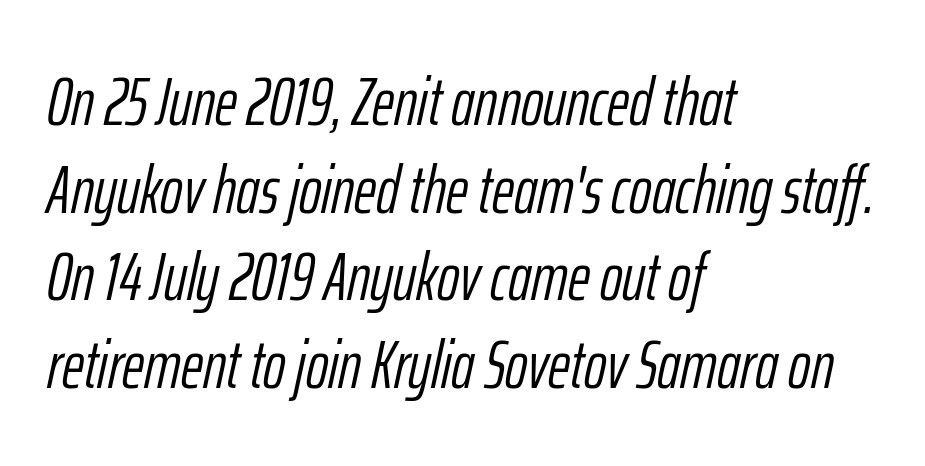
Look at the tracking — it's just the regular setting, nothing added. The typography opts for an oblique posture over an upright one. Is this a fixed-width face? No — the glyphs have proportional, varying widths. A typesetter would call this leading conventional body-copy spacing.
